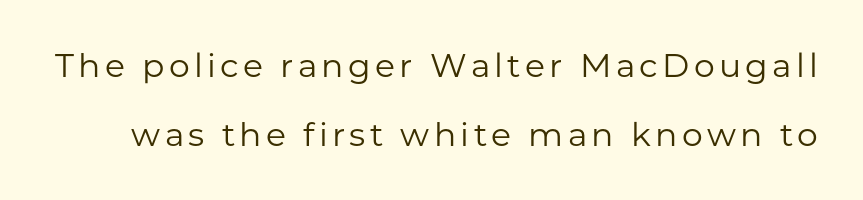
The vertical gap from one line to the next is large. The strokes carry an ordinary text weight at most. A typesetter would label this face a sans. Style check: upright. The string is rendered with underlining switched off. Proportional: the letters do not fall into vertical columns.
